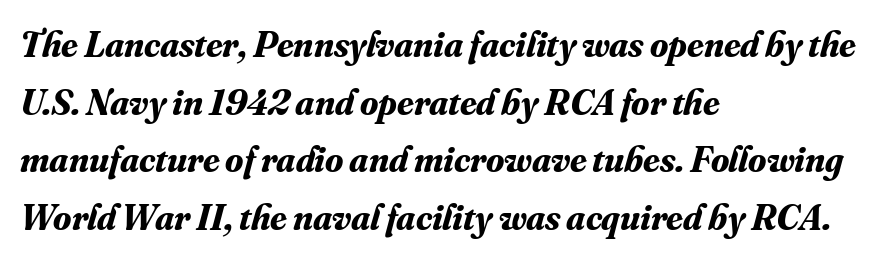
Q: Is the text bold? A: Yes.
Q: Is the text italic (slanted)? A: Yes, it leans right by about 16 degrees.
Q: Is the typeface a serif or a sans-serif typeface? A: Serif.
Q: Is the text underlined? A: No.
Q: How is the paragraph aligned? A: Left-aligned.
Q: Is the spacing between letters normal or unusually wide? A: Normal.
Q: Is the spacing between lines tight, normal or loose? A: Normal.
Q: Width (condensed, normal, or wide)? A: Normal.
Q: Stroke contrast? A: Medium.
Q: x-height? A: Small.
Q: Monospaced? A: No.
